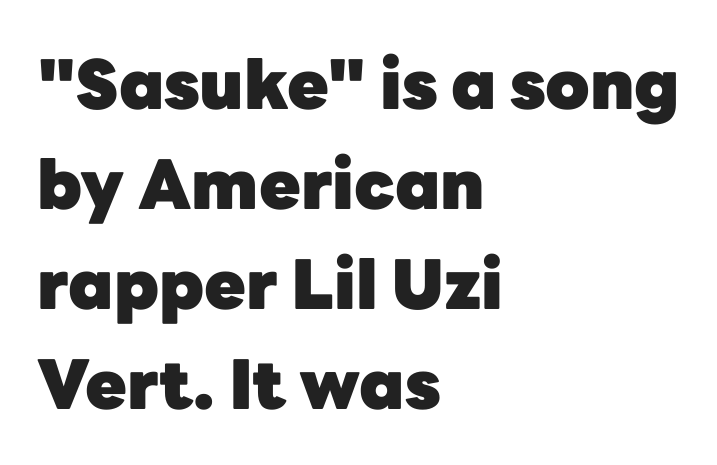
{"serif": "no", "italic": "no", "bold": "yes", "weight": "heavy", "width": "normal", "stroke_contrast": "low", "x_height": "medium", "monospaced": "no", "underline": "no", "align": "left", "line_spacing": "normal", "line_spacing_ratio": 1.47, "letter_spacing": "normal", "letter_spacing_em": 0.0, "glyph_px": 68}
